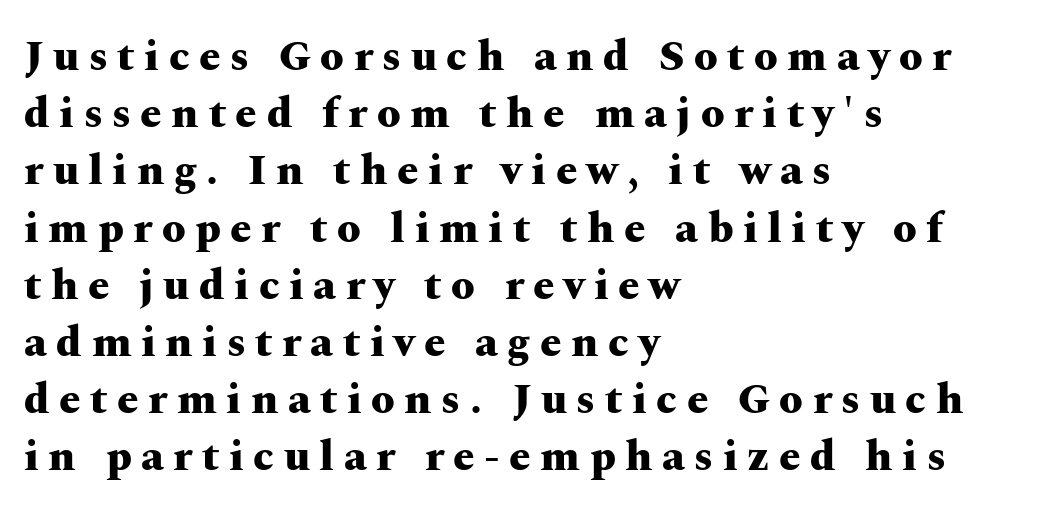
Is this a fixed-width face? No — the glyphs have proportional, varying widths. These lines are set flush left with a ragged right edge. Quick note: not italic, upright. Interline gaps are of average width in this sample.
